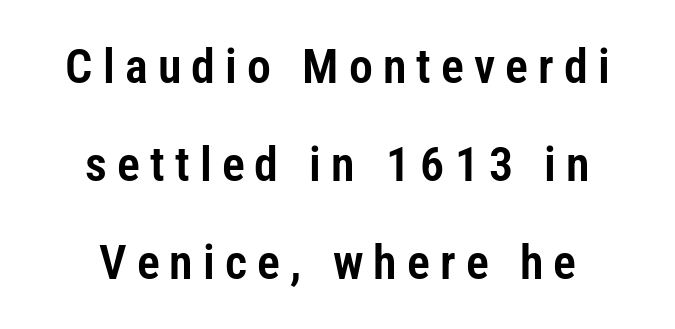
Q: Is the text italic (slanted)? A: No, it is upright.
Q: Is the typeface a serif or a sans-serif typeface? A: Sans-serif.
Q: Is the text underlined? A: No.
Q: How is the paragraph aligned? A: Centered.
Q: Is the spacing between letters normal or unusually wide? A: Unusually wide.
Q: Is the spacing between lines tight, normal or loose? A: Loose.
Q: Width (condensed, normal, or wide)? A: Condensed.
Q: Stroke contrast? A: Low.
Q: x-height? A: Medium.
Q: Monospaced? A: No.
